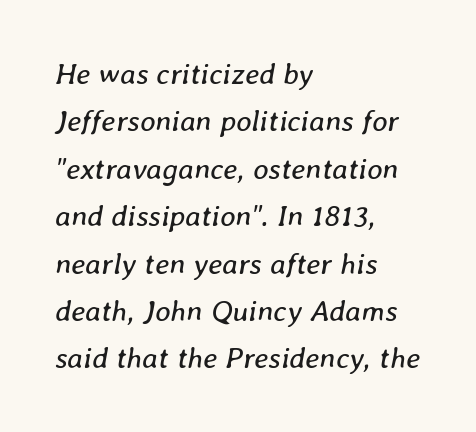
The image shows 30 px regular-weight type, italic (leaning right); set left-aligned, normal line spacing (1.58x), normal letter spacing, not underlined; low stroke contrast and a medium x-height.
